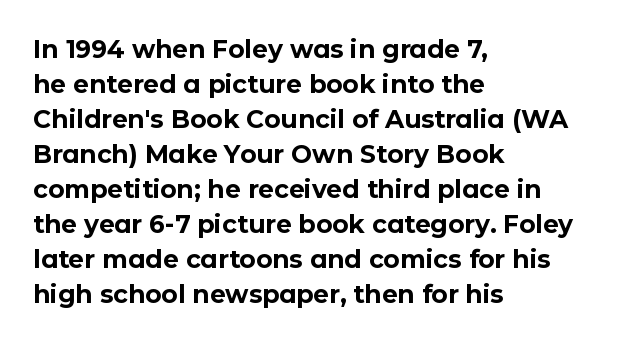
Q: Is the text bold? A: Yes.
Q: Is the text italic (slanted)? A: No, it is upright.
Q: Is the text underlined? A: No.
Q: How is the paragraph aligned? A: Left-aligned.
Q: Is the spacing between letters normal or unusually wide? A: Normal.
Q: Is the spacing between lines tight, normal or loose? A: Normal.
